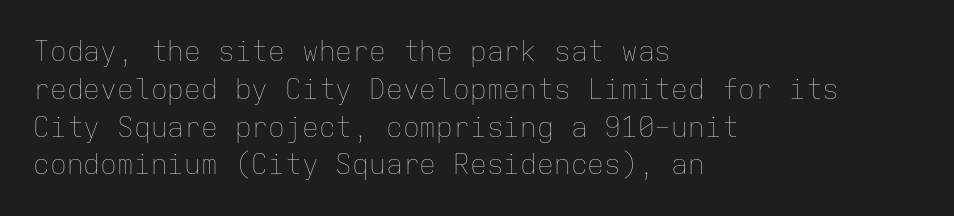
{"italic": "no", "bold": "no", "weight": "thin", "width": "normal", "stroke_contrast": "low", "x_height": "medium", "monospaced": "yes", "underline": "no", "align": "left", "line_spacing": "normal", "line_spacing_ratio": 1.35, "letter_spacing": "normal", "letter_spacing_em": 0.0, "glyph_px": 28}
